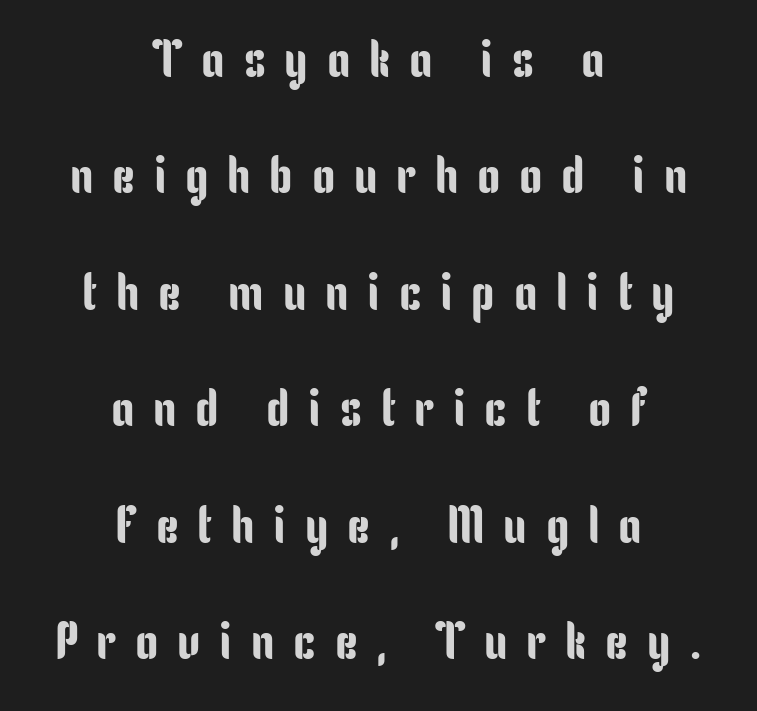
{"serif": "no", "italic": "no", "width": "condensed", "stroke_contrast": "low", "x_height": "medium", "monospaced": "no", "underline": "no", "align": "center", "line_spacing": "loose", "line_spacing_ratio": 2.24, "letter_spacing": "wide", "letter_spacing_em": 0.36, "glyph_px": 52}
